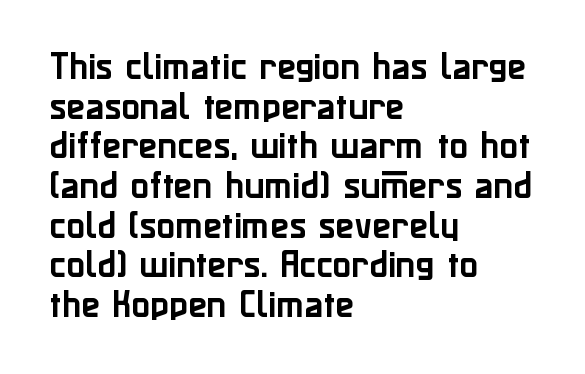
The space beneath each line is pristine and unruled. Tracking here is standard; glyphs follow each other at the usual distance. Each new line begins a customary step beneath the previous one. Do the characters align in a grid? No, the font is proportional. Rendered with straight, roman letterforms. This sample is left-justified, so line endings fall wherever the words run out.
